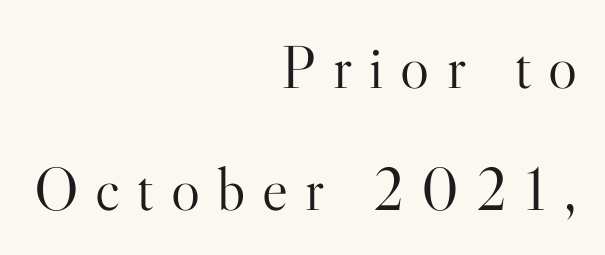
The image shows 61 px light serif type, upright; set right-aligned, loose line spacing (2.0x), unusually wide letter spacing (+0.28 em), not underlined; high stroke contrast and a small x-height.
